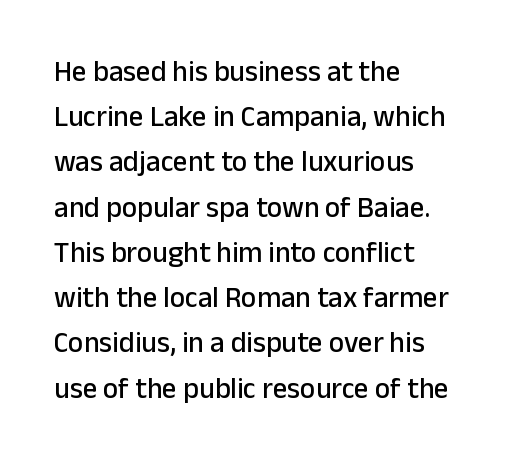
Q: Is the text italic (slanted)? A: No, it is upright.
Q: Is the typeface a serif or a sans-serif typeface? A: Sans-serif.
Q: Is the text underlined? A: No.
Q: How is the paragraph aligned? A: Left-aligned.
Q: Is the spacing between letters normal or unusually wide? A: Normal.
Q: Is the spacing between lines tight, normal or loose? A: Normal.
Q: Width (condensed, normal, or wide)? A: Normal.
Q: Stroke contrast? A: Low.
Q: x-height? A: Medium.
Q: Monospaced? A: No.
